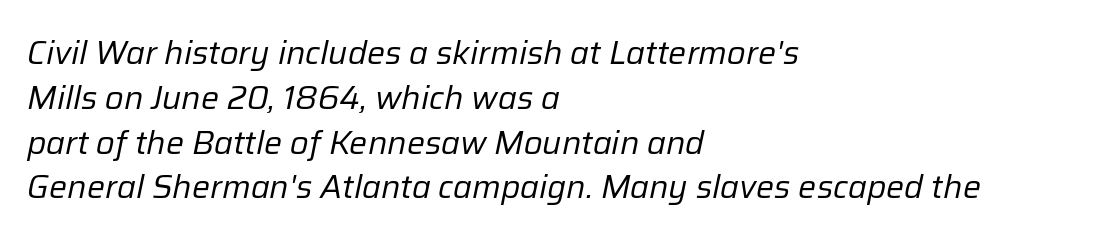
Words float on clear page, feet unadorned. The passage shown is typed in a proportional face where columns would drift. Regarding leading, the lines here are spaced in the standard way. Heft: none added — not bold. The tracking reads as untouched default to a designer's eye. Casual observation: everything's shoved over to the left.
